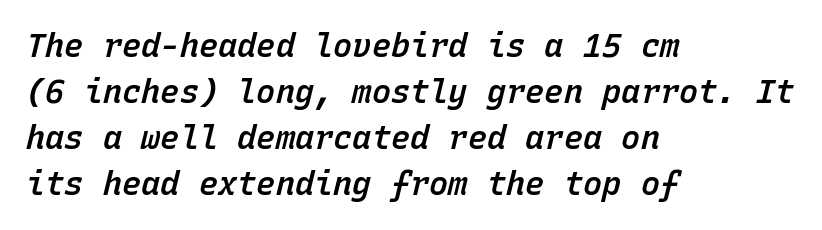
{"italic": "yes", "lean": "right", "slant_degrees": 15, "bold": "semi", "weight": "semibold", "width": "normal", "stroke_contrast": "low", "x_height": "medium", "monospaced": "yes", "underline": "no", "align": "left", "line_spacing": "normal", "line_spacing_ratio": 1.44, "letter_spacing": "normal", "letter_spacing_em": 0.0, "glyph_px": 32}
